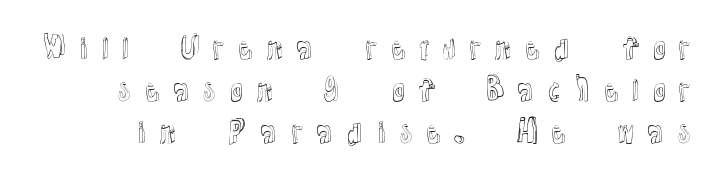
The image shows 29 px text type, upright; set normal line spacing (1.44x), unusually wide letter spacing (+0.32 em), not underlined; a medium x-height.
